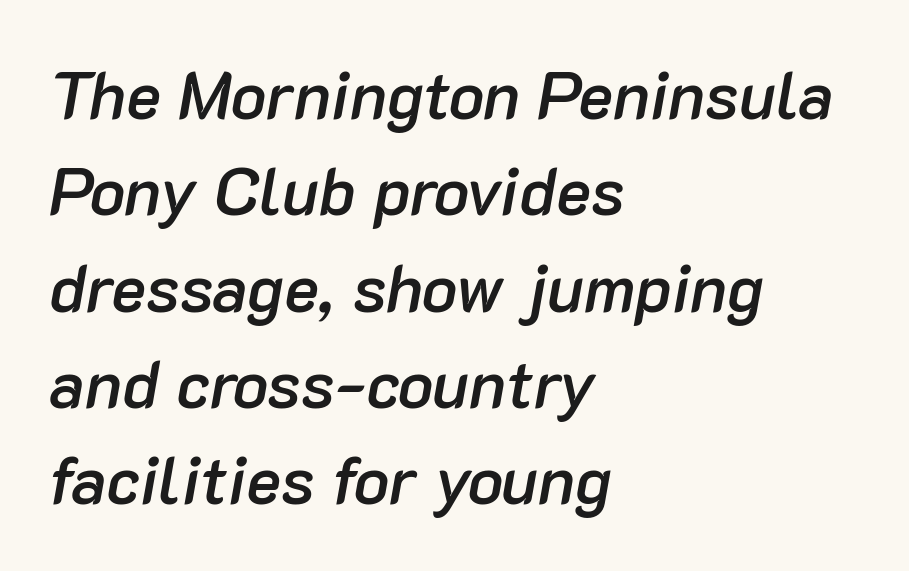
The image shows 66 px semibold type, italic (leaning right); set left-aligned, normal line spacing (1.46x), normal letter spacing, not underlined; low stroke contrast and a medium x-height.
